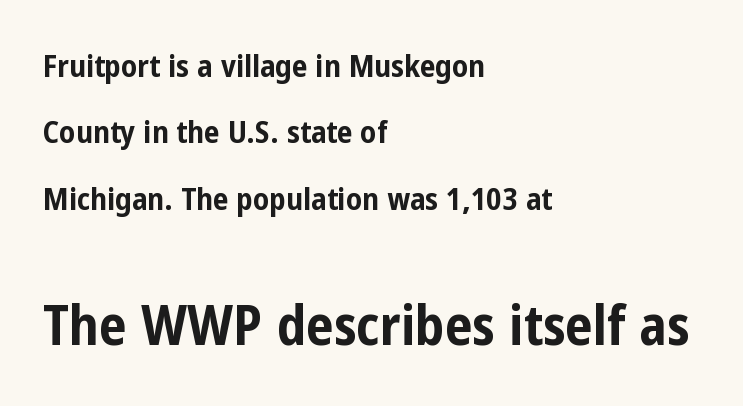
Q: Is the text bold? A: Yes.
Q: Is the text italic (slanted)? A: No, it is upright.
Q: Is the typeface a serif or a sans-serif typeface? A: Sans-serif.
Q: Is the text underlined? A: No.
Q: How is the paragraph aligned? A: Left-aligned.
Q: Is the spacing between letters normal or unusually wide? A: Normal.
Q: Is the spacing between lines tight, normal or loose? A: Loose.
Q: Which block of text is set in a larger size, the first (top) or the second (bottom)? A: The second (bottom) one.
Q: Width (condensed, normal, or wide)? A: Condensed.
Q: Stroke contrast? A: Low.
Q: x-height? A: Medium.
Q: Monospaced? A: No.
